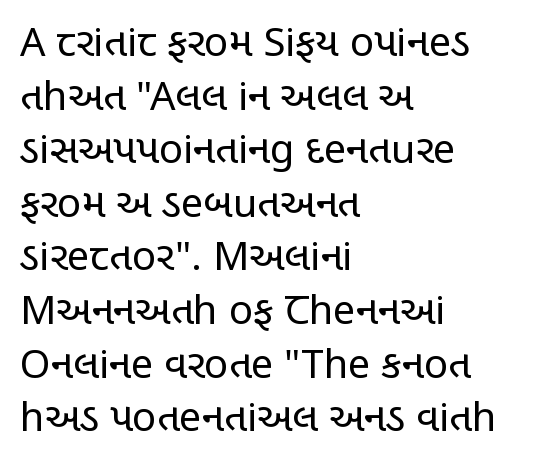
{"serif": "no", "italic": "no", "bold": "no", "weight": "regular", "width": "condensed", "stroke_contrast": "low", "x_height": "large", "monospaced": "no", "underline": "no", "align": "left", "line_spacing": "normal", "line_spacing_ratio": 1.34, "letter_spacing": "normal", "letter_spacing_em": 0.0, "glyph_px": 40}
